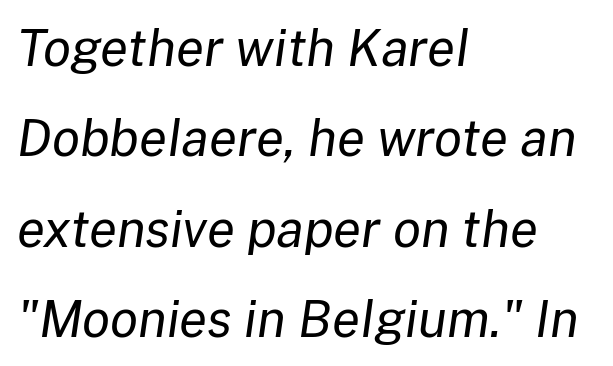
Short note: letters normally spaced. The specimen omits any rule beneath the text block's lines. In CSS terms this would be text-align: left. No extra ink here — the face is not bold. The typography opts for an oblique posture over an upright one.
